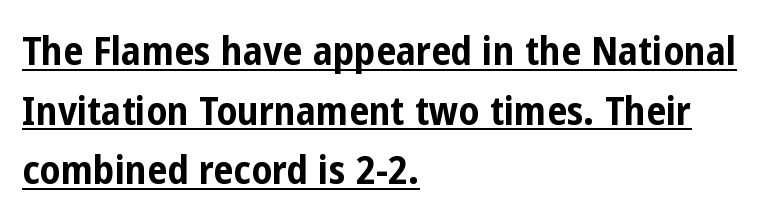
{"serif": "no", "italic": "no", "bold": "yes", "weight": "bold", "width": "condensed", "stroke_contrast": "low", "x_height": "medium", "monospaced": "no", "underline": "yes", "align": "left", "line_spacing": "normal", "line_spacing_ratio": 1.49, "letter_spacing": "normal", "letter_spacing_em": 0.0, "glyph_px": 40}
